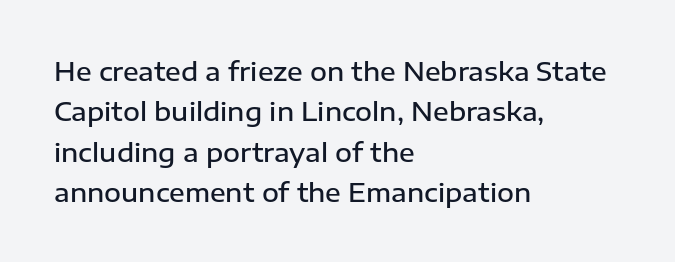
Q: Is the text bold? A: Semi-bold.
Q: Is the text italic (slanted)? A: No, it is upright.
Q: Is the text underlined? A: No.
Q: How is the paragraph aligned? A: Left-aligned.
Q: Is the spacing between letters normal or unusually wide? A: Normal.
Q: Is the spacing between lines tight, normal or loose? A: Normal.
